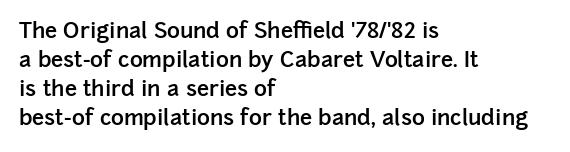
If you drew a ruler down the left edge, every line would touch it. The specimen reads as upright at a glance. The rendering uses a moderate line-height, typical for paragraphs. Has an underline been added? It has not. The line texture is even and compact thanks to regular tracking. Summary of weight: moderately heavy, a semibold.
